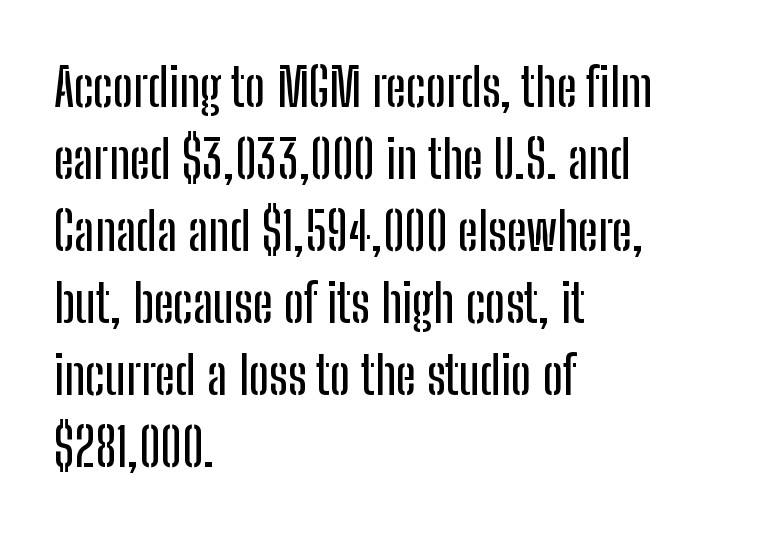
The image shows 53 px condensed sans-serif type, upright; set left-aligned, normal line spacing (1.36x), normal letter spacing, not underlined; low stroke contrast and a medium x-height.
